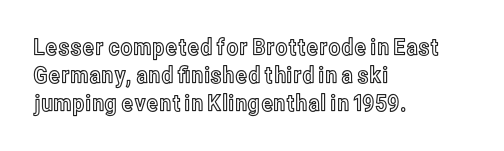
Look at the tracking — it's just the regular setting, nothing added. Caption: multi-line text, flush left, ragged right. Notice how the stems are strictly vertical — no italics here. A clean baseline with only descenders dipping below it.
